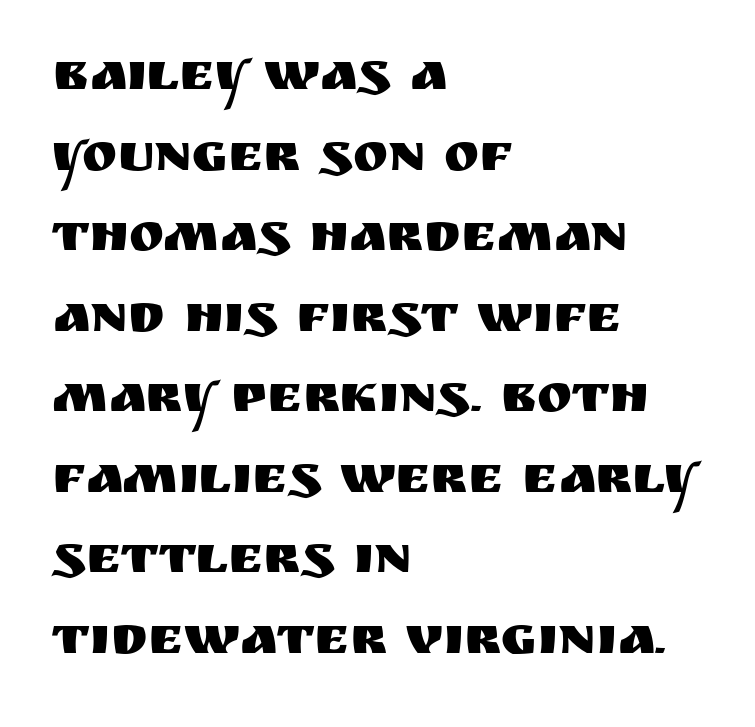
Ascenders rise straight up at ninety degrees. This sample uses plain, unmodified letter spacing. This rendering employs a face without finishing strokes, i.e., a sans-serif. Typeset ragged right — the left edge is the straight one.
